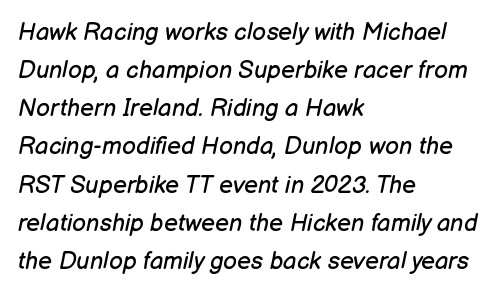
{"italic": "yes", "lean": "right", "slant_degrees": 12, "bold": "no", "underline": "no", "align": "left", "line_spacing": "normal", "line_spacing_ratio": 1.59, "letter_spacing": "normal", "letter_spacing_em": 0.0, "glyph_px": 24}
